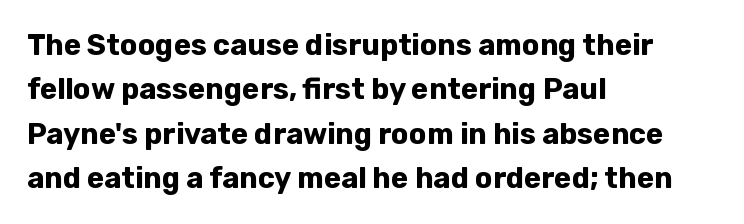
{"serif": "no", "italic": "no", "bold": "yes", "weight": "bold", "width": "normal", "stroke_contrast": "low", "x_height": "medium", "monospaced": "no", "underline": "no", "align": "left", "line_spacing": "normal", "line_spacing_ratio": 1.53, "letter_spacing": "normal", "letter_spacing_em": 0.0, "glyph_px": 29}
